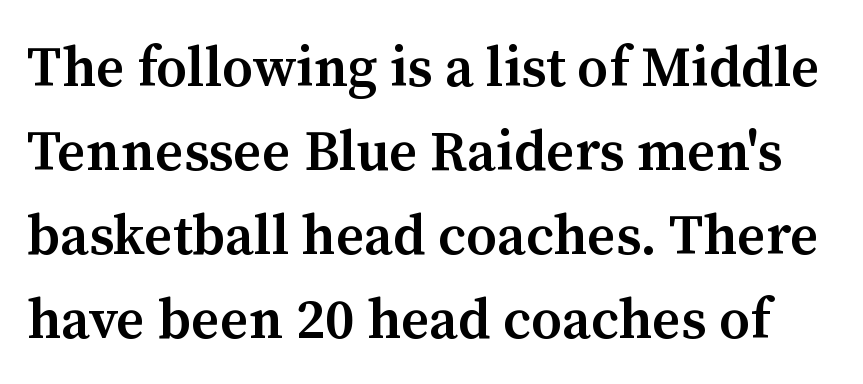
Q: Is the text bold? A: Semi-bold.
Q: Is the text italic (slanted)? A: No, it is upright.
Q: Is the typeface a serif or a sans-serif typeface? A: Serif.
Q: Is the text underlined? A: No.
Q: Is the spacing between letters normal or unusually wide? A: Normal.
Q: Is the spacing between lines tight, normal or loose? A: Normal.
Q: Width (condensed, normal, or wide)? A: Normal.
Q: Stroke contrast? A: Medium.
Q: x-height? A: Medium.
Q: Monospaced? A: No.
